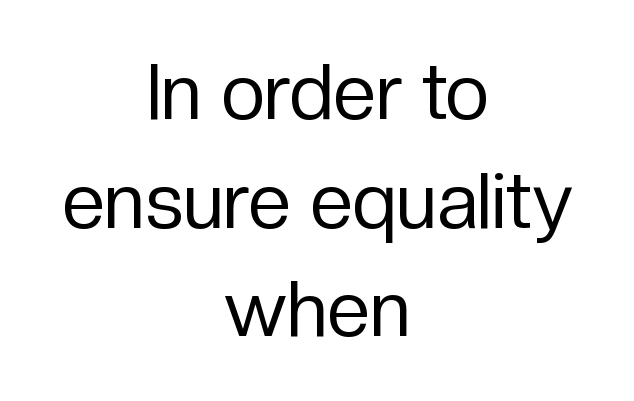
The image shows 77 px regular-weight sans-serif type, upright; set centered, normal line spacing (1.41x), normal letter spacing, not underlined; low stroke contrast and a medium x-height.
